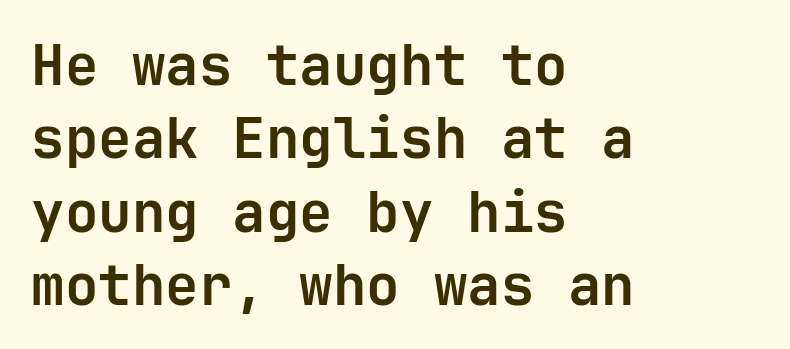
{"serif": "no", "italic": "no", "bold": "yes", "weight": "semibold", "width": "normal", "stroke_contrast": "low", "x_height": "medium", "underline": "no", "align": "left", "line_spacing": "normal", "line_spacing_ratio": 1.31, "letter_spacing": "normal", "letter_spacing_em": 0.0, "glyph_px": 56}
